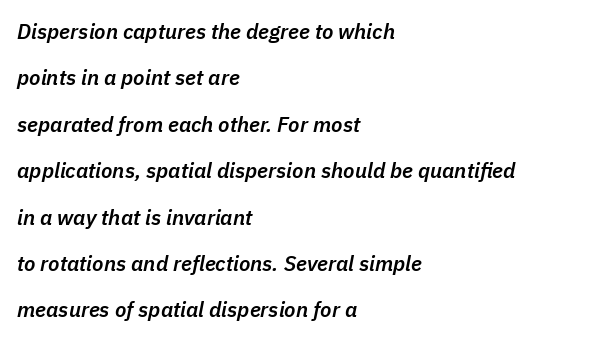
Only glyphs here, with clear space below each row. The line-height multiplier appears high, well above default. Short note: letters normally spaced. The characters look somewhat weighty, a semibold short of true bold. Does the lettering tilt? It does — this is italic.
